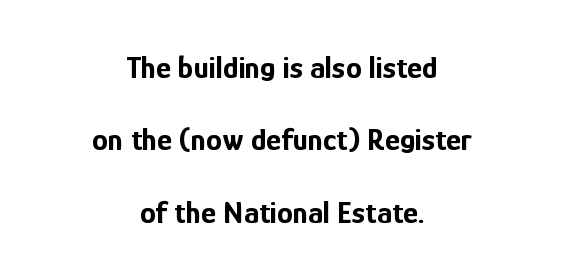
{"serif": "no", "italic": "no", "bold": "yes", "weight": "bold", "width": "condensed", "stroke_contrast": "low", "x_height": "medium", "monospaced": "no", "underline": "no", "align": "center", "line_spacing": "loose", "line_spacing_ratio": 2.26, "letter_spacing": "normal", "letter_spacing_em": 0.0, "glyph_px": 32}
